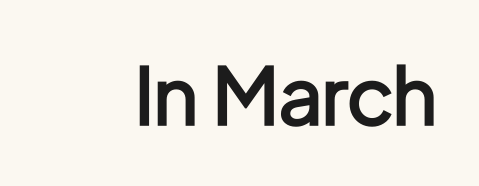
Q: Is the text bold? A: Semi-bold.
Q: Is the text italic (slanted)? A: No, it is upright.
Q: Is the typeface a serif or a sans-serif typeface? A: Sans-serif.
Q: Is the text underlined? A: No.
Q: Is the spacing between letters normal or unusually wide? A: Normal.
Q: Width (condensed, normal, or wide)? A: Condensed.
Q: Stroke contrast? A: Low.
Q: x-height? A: Medium.
Q: Monospaced? A: No.
